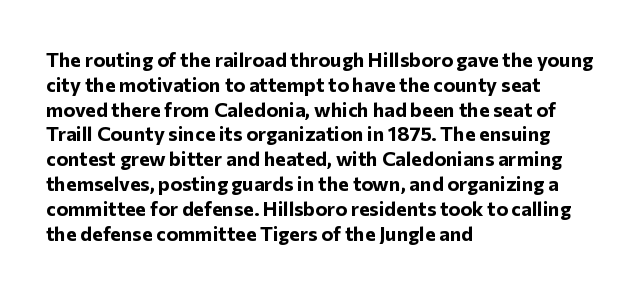
{"italic": "no", "bold": "yes", "underline": "no", "align": "left", "line_spacing_ratio": 1.24, "letter_spacing": "normal", "letter_spacing_em": 0.0, "glyph_px": 20}
